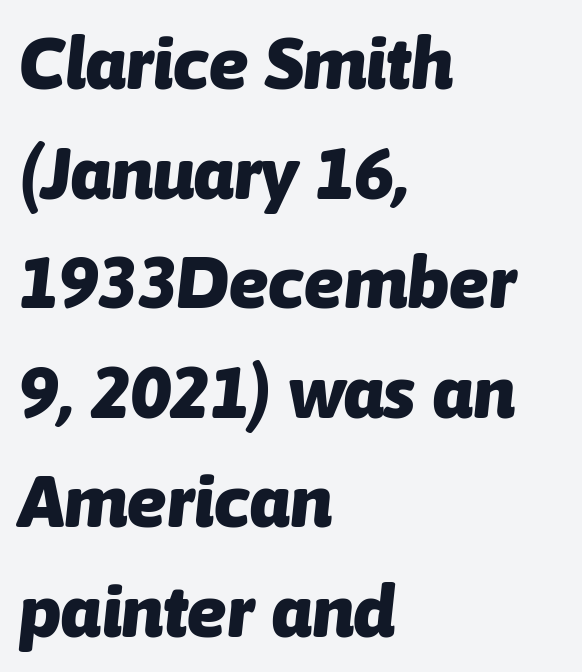
{"italic": "yes", "lean": "right", "slant_degrees": 6, "bold": "yes", "weight": "heavy", "width": "normal", "stroke_contrast": "low", "x_height": "medium", "monospaced": "no", "underline": "no", "align": "left", "line_spacing": "normal", "line_spacing_ratio": 1.48, "letter_spacing": "normal", "letter_spacing_em": 0.0, "glyph_px": 74}
